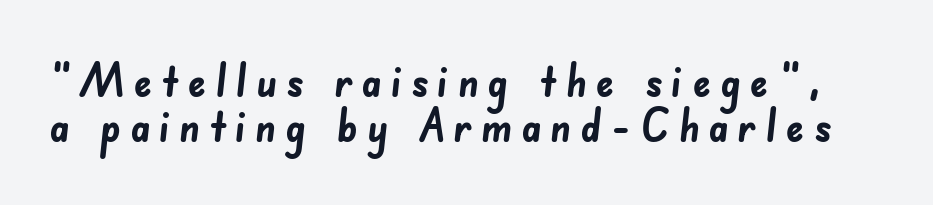
The image shows 46 px semibold sans-serif type; set tight line spacing (0.98x), not underlined; low stroke contrast and a small x-height.
